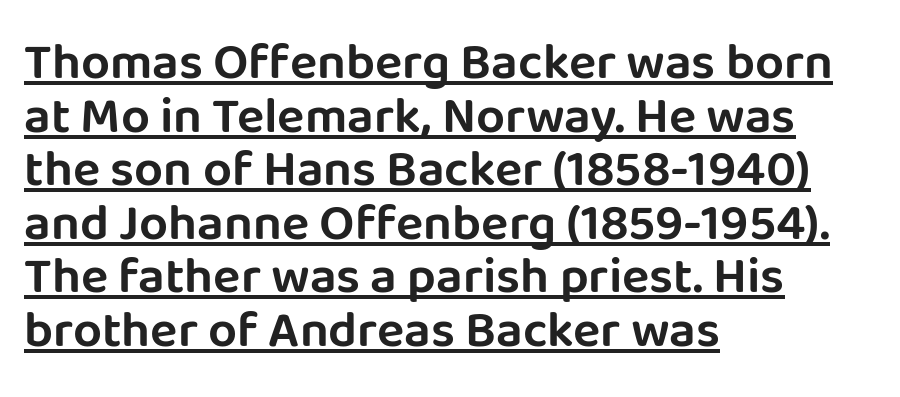
The image shows 51 px sans-serif type, upright; set left-aligned, tight line spacing (1.05x), normal letter spacing, underlined; low stroke contrast and a large x-height.
